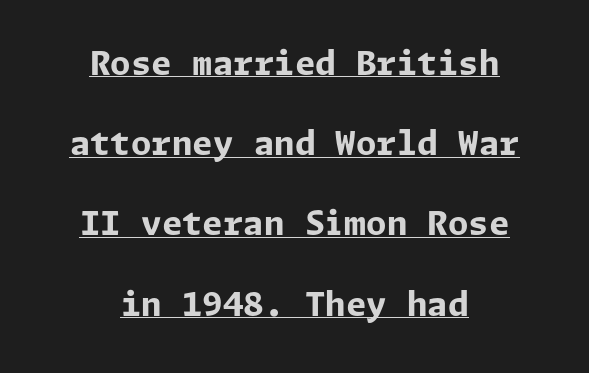
This rendering leaves character spacing at its baseline value. Nope, no serifs anywhere on these letters. The rendering positions every line midway between the sides. Underline: present. How would I describe the line gaps? Wide and relaxed.
